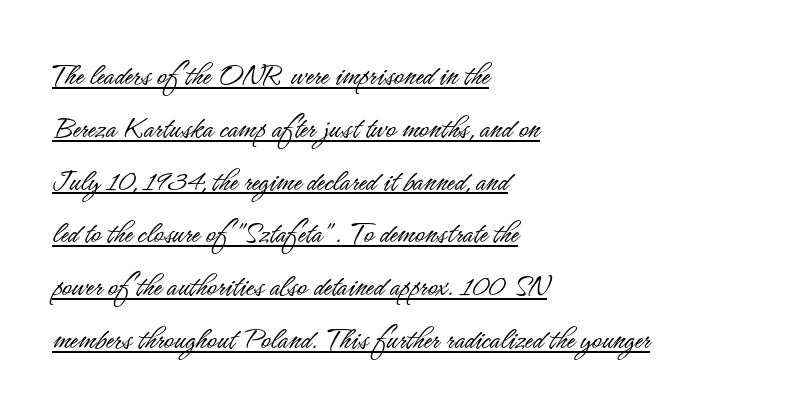
{"serif": "no", "bold": "no", "weight": "light", "width": "condensed", "stroke_contrast": "low", "x_height": "small", "monospaced": "no", "underline": "yes", "align": "left", "line_spacing": "normal", "line_spacing_ratio": 1.6, "letter_spacing": "normal", "letter_spacing_em": 0.0, "glyph_px": 33}
